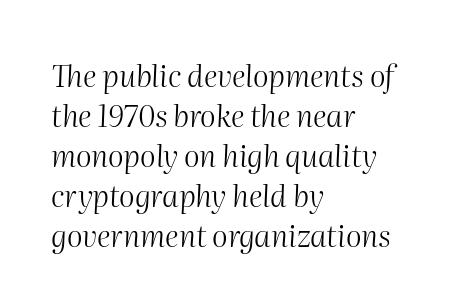
Q: Is the text bold? A: No.
Q: Is the text italic (slanted)? A: Yes, it leans right by about 2 degrees.
Q: Is the text underlined? A: No.
Q: How is the paragraph aligned? A: Left-aligned.
Q: Is the spacing between letters normal or unusually wide? A: Normal.
Q: Is the spacing between lines tight, normal or loose? A: Normal.
Q: Width (condensed, normal, or wide)? A: Normal.
Q: Stroke contrast? A: Medium.
Q: x-height? A: Medium.
Q: Monospaced? A: No.
